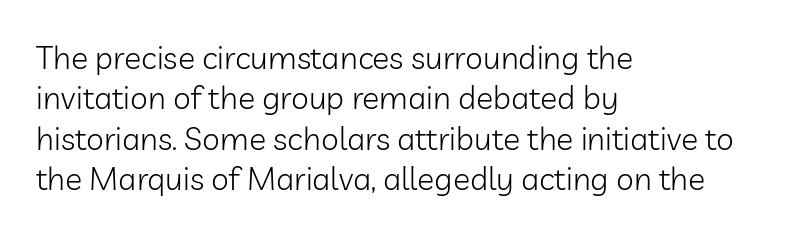
A typesetter would mark this as roman, not italic. The rendering uses natural spacing where letterforms have individual widths. The space beneath each line is pristine and unruled. This rendering employs a face without finishing strokes, i.e., a sans-serif. Compared with typical body copy, the letter spacing here is the same.
